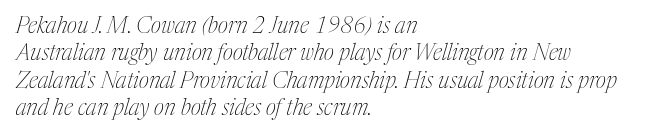
Italic? Definitely — the glyphs are oblique. The rag falls on the right side of this text block. The type is set solid horizontally, with unmodified tracking. The string is rendered with underlining switched off.
